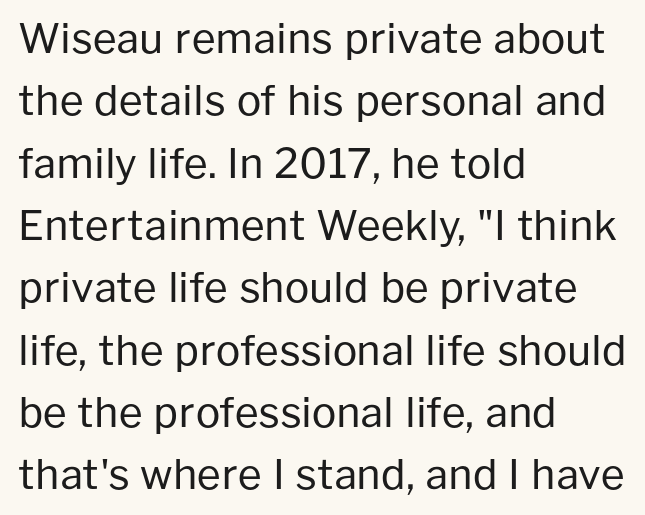
Every row of glyphs begins at an identical x-position on the left. Proportional: the letters do not fall into vertical columns. Has an underline been added? It has not. Compared with typical body copy, the letter spacing here is the same. The font sits on the lighter half of the weight spectrum, regular included. Nope, not italic — everything's standing straight.
